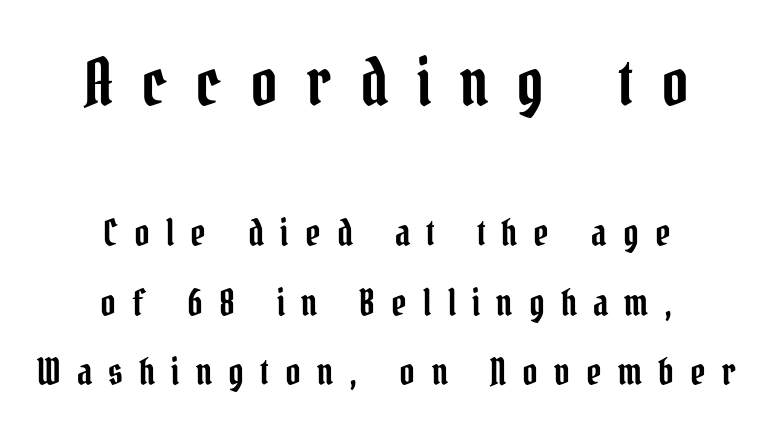
Q: Is the text italic (slanted)? A: No, it is upright.
Q: Is the typeface a serif or a sans-serif typeface? A: Serif.
Q: Is the text underlined? A: No.
Q: How is the paragraph aligned? A: Centered.
Q: Is the spacing between letters normal or unusually wide? A: Unusually wide.
Q: Which block of text is set in a larger size, the first (top) or the second (bottom)? A: The first (top) one.
Q: Width (condensed, normal, or wide)? A: Condensed.
Q: Stroke contrast? A: Low.
Q: x-height? A: Medium.
Q: Monospaced? A: No.
